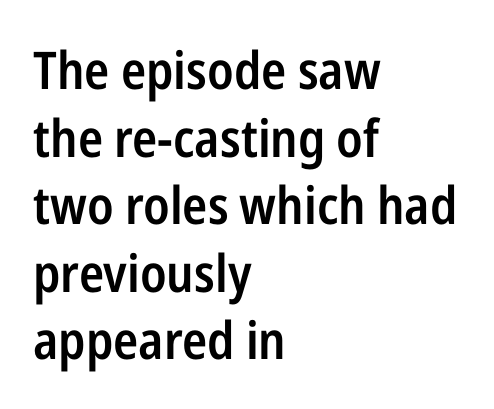
The space directly below the letters is spotless. Caption: multi-line text, flush left, ragged right. Every stem runs plumb, perpendicular to the baseline. In terms of letterspacing, this is plain default setting. As a designer I'd log this as weight 600, semibold. Whoever set this chose a conventional vertical rhythm.
